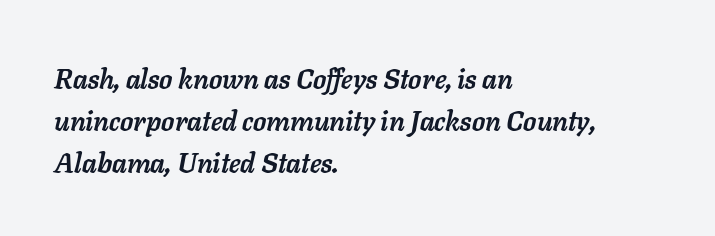
The image shows 27 px bold type, italic (leaning right); set left-aligned, normal line spacing (1.55x), normal letter spacing, not underlined.
